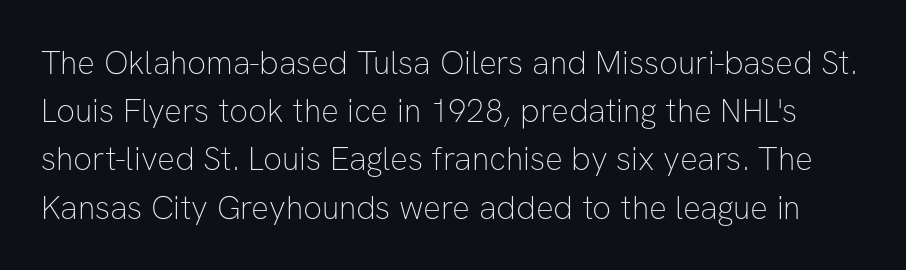
Q: Is the text bold? A: No.
Q: Is the text italic (slanted)? A: No, it is upright.
Q: Is the typeface a serif or a sans-serif typeface? A: Sans-serif.
Q: Is the text underlined? A: No.
Q: Is the spacing between letters normal or unusually wide? A: Normal.
Q: Is the spacing between lines tight, normal or loose? A: Normal.
Q: Width (condensed, normal, or wide)? A: Normal.
Q: Stroke contrast? A: Low.
Q: x-height? A: Medium.
Q: Monospaced? A: No.
